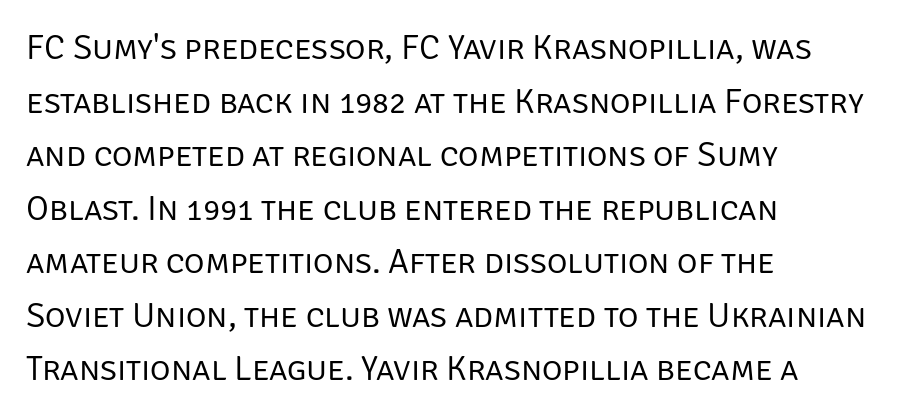
Q: Is the text bold? A: No.
Q: Is the text italic (slanted)? A: No, it is upright.
Q: Is the typeface a serif or a sans-serif typeface? A: Sans-serif.
Q: Is the text underlined? A: No.
Q: How is the paragraph aligned? A: Left-aligned.
Q: Is the spacing between letters normal or unusually wide? A: Normal.
Q: Is the spacing between lines tight, normal or loose? A: Normal.
Q: Width (condensed, normal, or wide)? A: Normal.
Q: Stroke contrast? A: Low.
Q: x-height? A: Large.
Q: Monospaced? A: No.
